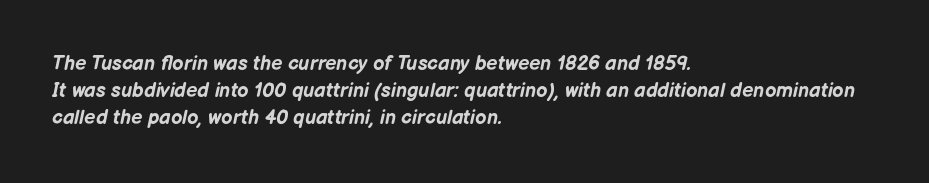
Where is the straight margin? On the left. The foot of each line stays bare and open. The line-height multiplier appears to be the usual default. The text carries the slant typical of an italic or oblique font.
